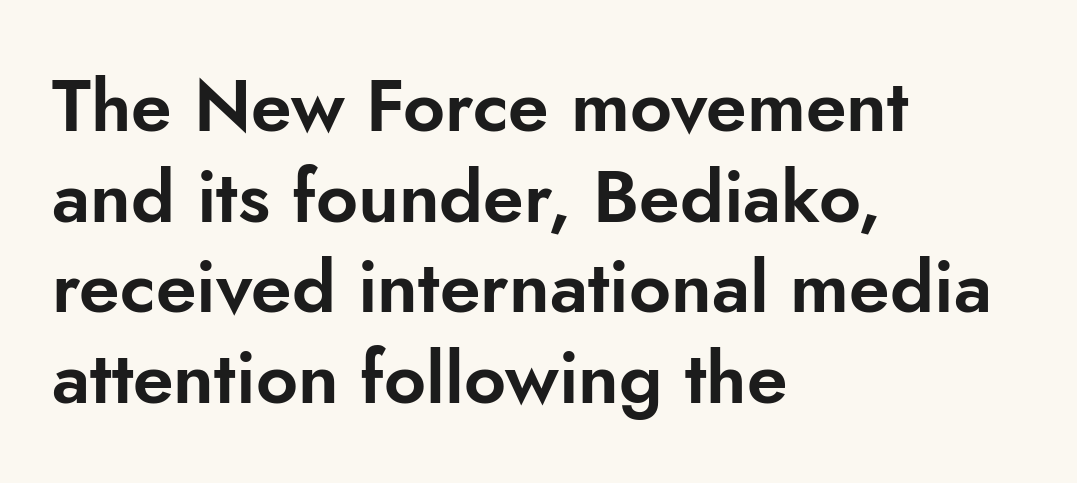
The image shows 73 px sans-serif type, upright; set left-aligned, line spacing 1.24x, normal letter spacing, not underlined; low stroke contrast and a small x-height.
